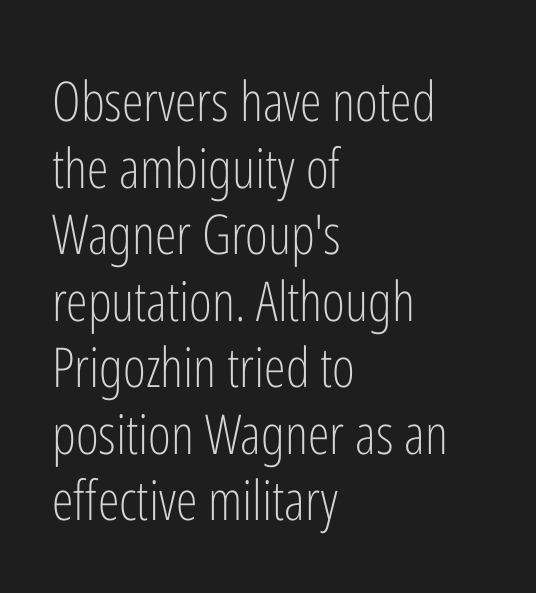
The image shows 55 px light, condensed sans-serif type, upright; set left-aligned, line spacing 1.21x, normal letter spacing, not underlined; low stroke contrast and a medium x-height.
